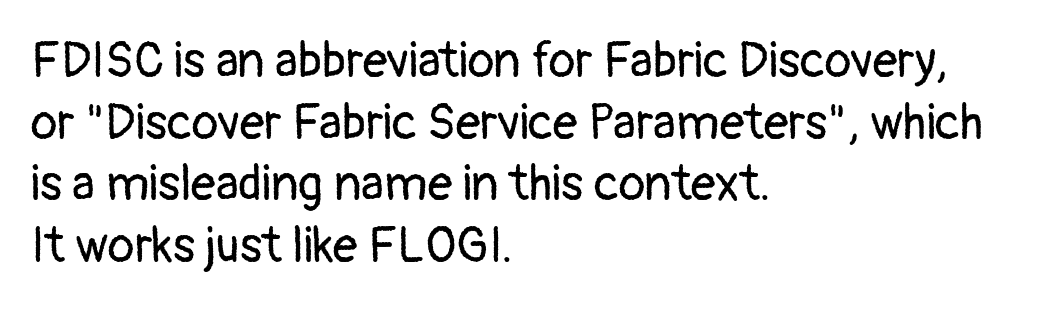
All the whitespace from short lines collects on the right. These glyphs show unthickened strokes, regular width or finer. Looks like regular typesetting: each glyph gets only the width it needs. Underline: absent. The gaps between neighbouring characters are ordinary and unremarkable.
